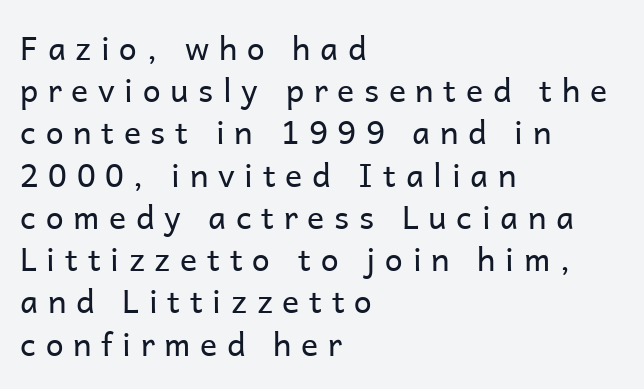
The image shows 32 px regular-weight sans-serif type, upright; set left-aligned, normal line spacing (1.32x), unusually wide letter spacing (+0.3 em), not underlined; low stroke contrast and a medium x-height.
